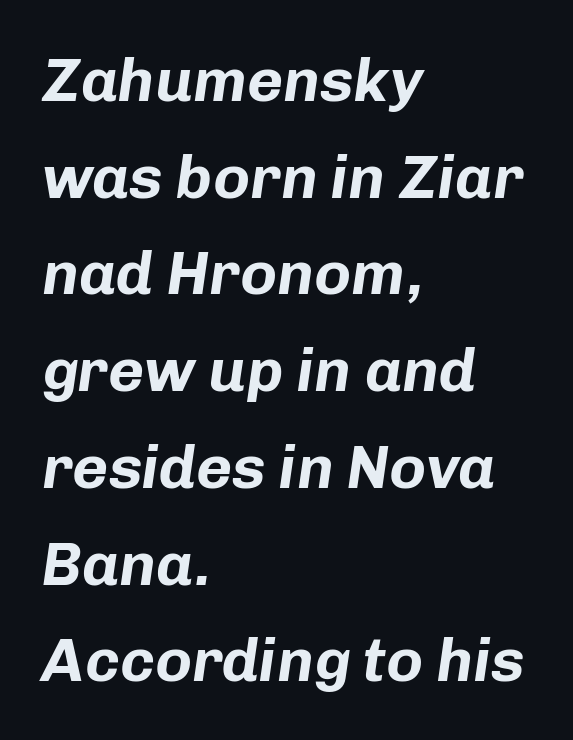
The image shows 62 px bold type, italic (leaning right); set left-aligned, normal line spacing (1.56x), normal letter spacing, not underlined; low stroke contrast and a medium x-height.
